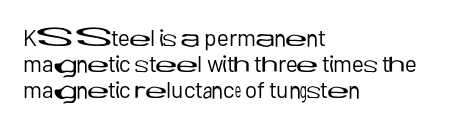
{"italic": "no", "bold": "no", "underline": "no", "align": "left", "line_spacing": "tight", "line_spacing_ratio": 1.14, "letter_spacing": "normal", "letter_spacing_em": 0.0, "glyph_px": 23}
